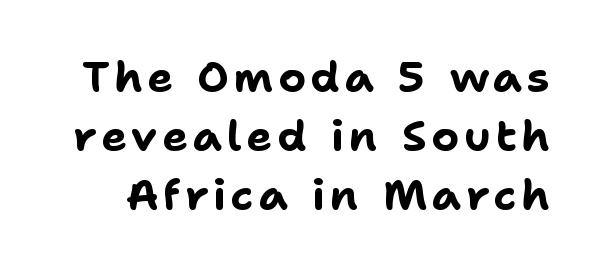
Q: Is the text bold? A: Yes.
Q: Is the text italic (slanted)? A: No, it is upright.
Q: Is the typeface a serif or a sans-serif typeface? A: Sans-serif.
Q: Is the text underlined? A: No.
Q: Is the spacing between lines tight, normal or loose? A: Normal.
Q: Width (condensed, normal, or wide)? A: Normal.
Q: Stroke contrast? A: Low.
Q: x-height? A: Medium.
Q: Monospaced? A: No.
